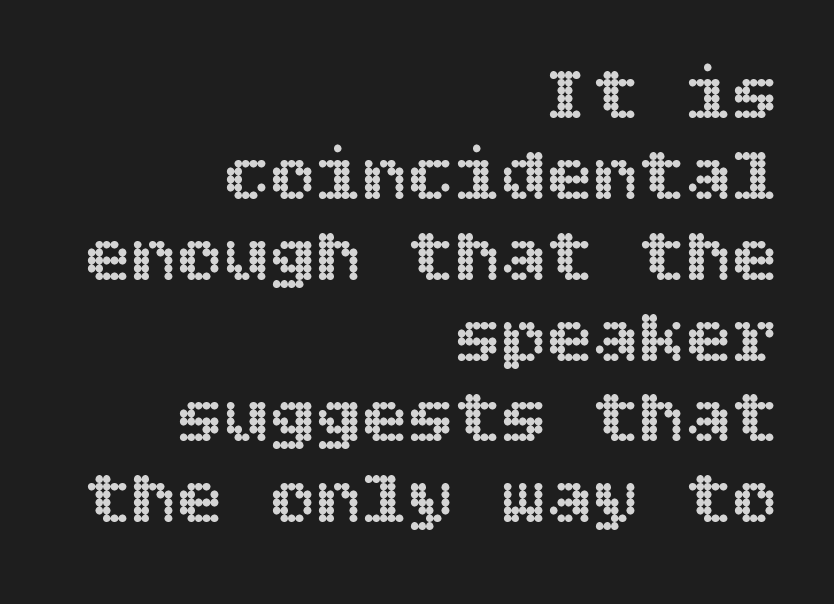
The image shows 77 px text type, upright; set right-aligned, tight line spacing (1.05x), normal letter spacing, not underlined; a large x-height.
